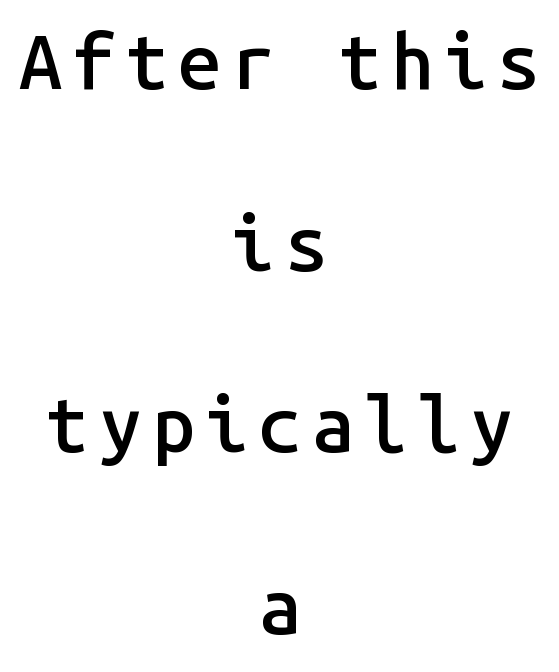
Q: Is the text bold? A: Semi-bold.
Q: Is the text italic (slanted)? A: No, it is upright.
Q: Is the typeface a serif or a sans-serif typeface? A: Sans-serif.
Q: Is the text underlined? A: No.
Q: How is the paragraph aligned? A: Centered.
Q: Is the spacing between lines tight, normal or loose? A: Loose.
Q: Width (condensed, normal, or wide)? A: Normal.
Q: Stroke contrast? A: Low.
Q: x-height? A: Medium.
Q: Monospaced? A: Yes.
